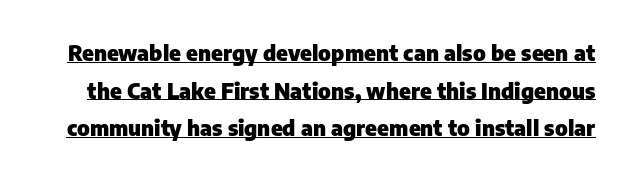
Underline: present. The lettering holds an erect, upright posture throughout. Compared with an ordinary text face, these strokes are far heavier — a full bold. Nothing unusual about the tracking: characters are spaced as the font intends.
